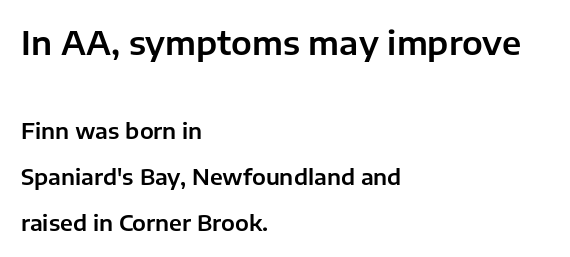
Caption: upper text group enlarged, lower text group reduced. The rendering anchors every line to the left-hand side. Ascenders rise straight up at ninety degrees. What's the leading like? Stretched, with rows far apart. These lines are rendered in a variable-pitch font. Honestly, the letter spacing is just normal — you wouldn't notice it.
